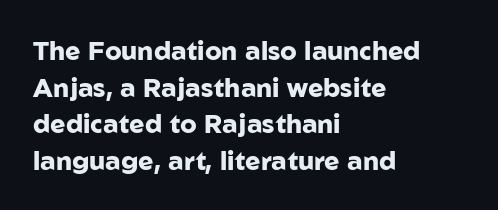
The image shows 26 px bold type, upright; set left-aligned, normal line spacing (1.41x), normal letter spacing, not underlined.
